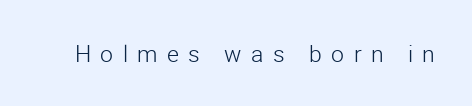
Q: Is the text bold? A: No.
Q: Is the text italic (slanted)? A: No, it is upright.
Q: Is the text underlined? A: No.
Q: Is the spacing between letters normal or unusually wide? A: Unusually wide.
